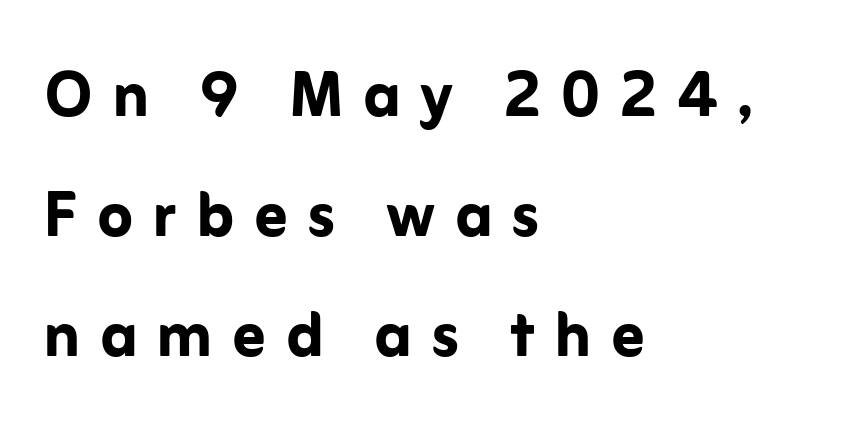
The image shows 80 px semibold sans-serif type, upright; set left-aligned, normal line spacing (1.5x), unusually wide letter spacing (+0.25 em), not underlined; low stroke contrast and a medium x-height.
